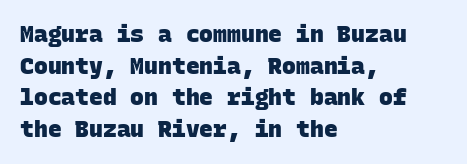
{"bold": "yes", "underline": "no", "align": "left", "line_spacing": "normal", "line_spacing_ratio": 1.38, "letter_spacing": "normal", "letter_spacing_em": 0.0, "glyph_px": 23}
